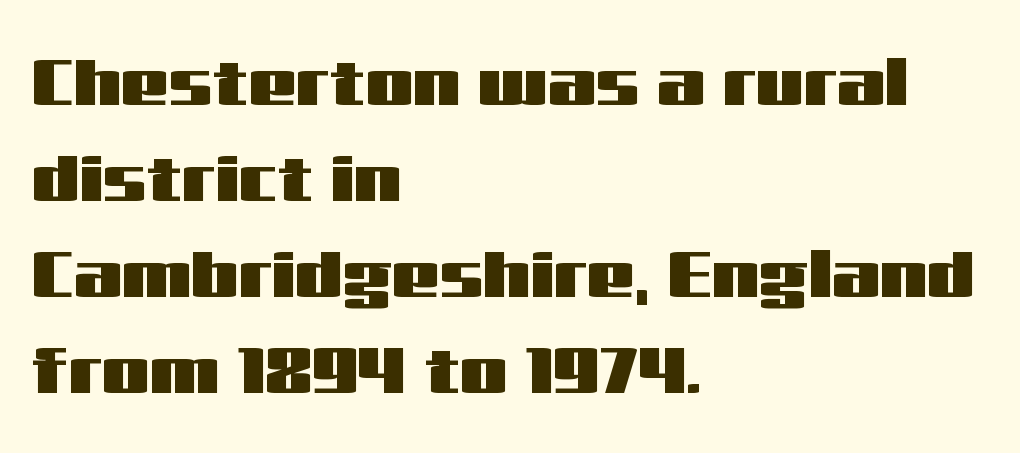
The image shows 68 px wide sans-serif type, upright; set left-aligned, normal line spacing (1.41x), normal letter spacing, not underlined; medium stroke contrast and a medium x-height.
